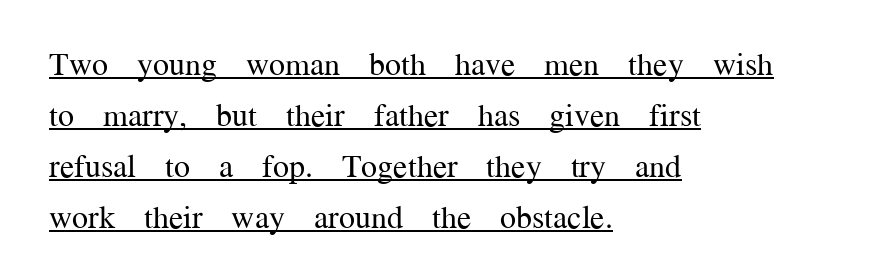
{"serif": "yes", "italic": "no", "bold": "no", "weight": "regular", "width": "normal", "stroke_contrast": "medium", "x_height": "medium", "monospaced": "no", "underline": "yes", "align": "left", "line_spacing": "normal", "line_spacing_ratio": 1.59, "letter_spacing": "normal", "letter_spacing_em": 0.0, "glyph_px": 32}
